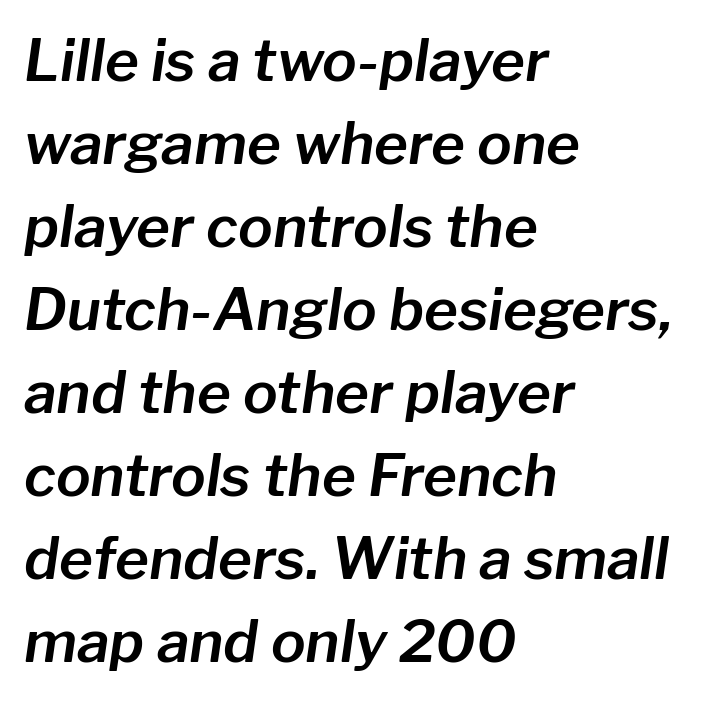
Standard letterfit; no display-style spreading of the glyphs. The glyphs look as if they've been sheared to an angle. Honestly, the row spacing looks completely unremarkable. Honestly, there is no underline to notice here at all. The lines in this sample share a left origin and differ only in where they stop.
